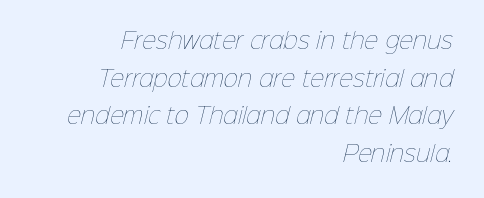
Q: Is the text bold? A: No.
Q: Is the text underlined? A: No.
Q: How is the paragraph aligned? A: Right-aligned.
Q: Is the spacing between letters normal or unusually wide? A: Normal.
